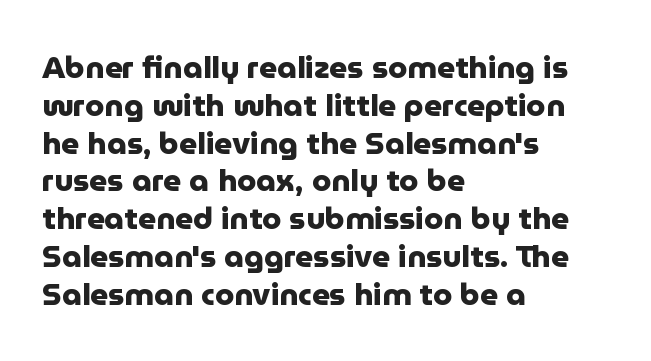
Varying glyph widths throughout — classic text-font behaviour. The passage shown is emphatically bold. The gap between lines stays unmarked. This sample is left-justified, so line endings fall wherever the words run out. No feet cap the strokes, marking this as sans-serif type.
